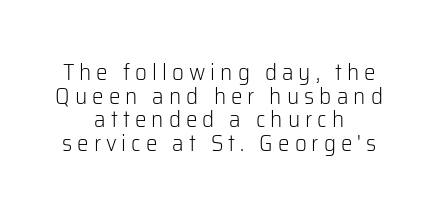
The image shows 23 px text type, upright; set centered, tight line spacing (1.03x), unusually wide letter spacing (+0.22 em), not underlined.
